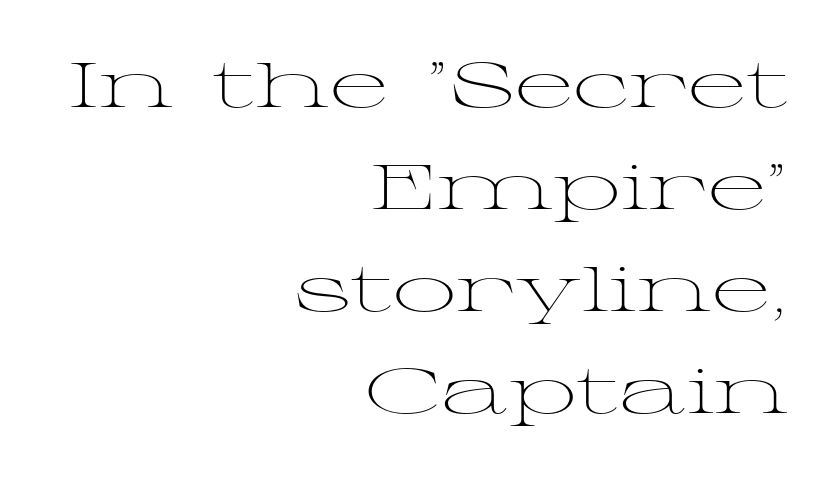
Do the characters align in a grid? No, the font is proportional. The string is rendered with underlining switched off. Successive baselines arrive at the customary interval. Casual observation: everything's shoved over to the right.
